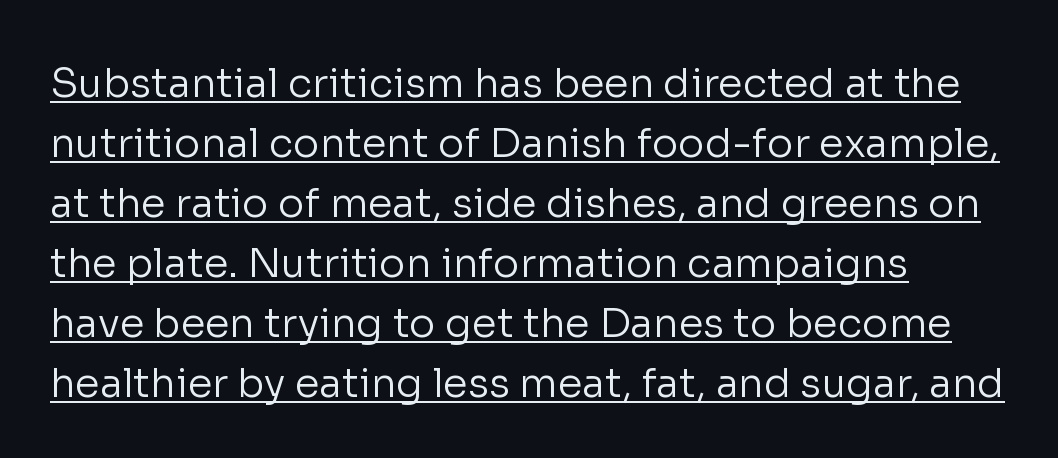
The image shows 40 px regular-weight sans-serif type, upright; set left-aligned, normal line spacing (1.5x), normal letter spacing, underlined; low stroke contrast and a medium x-height.
